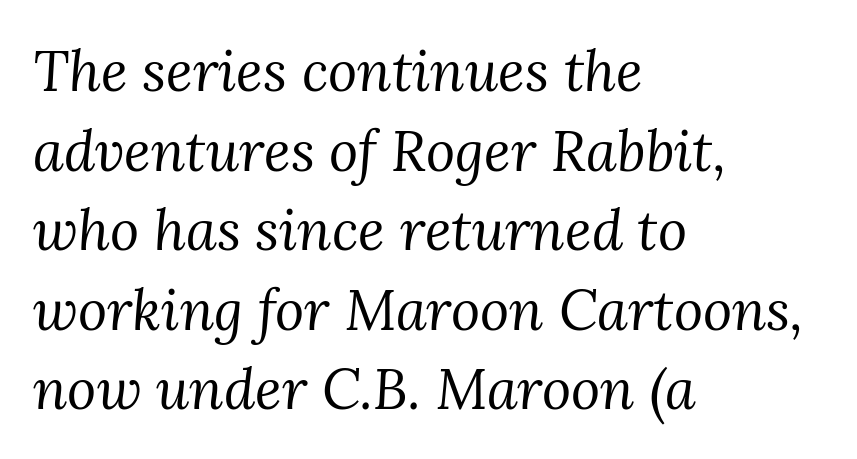
When letters slant like this, we call the style italic. The letters advance in unequal steps, a hallmark of proportional type. Characters follow at the spacing the type designer built in. The lines in this sample share a left origin and differ only in where they stop.
